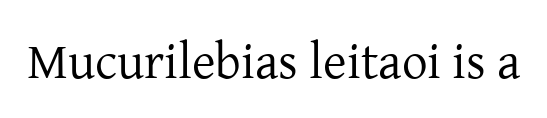
{"serif": "yes", "italic": "no", "bold": "no", "weight": "regular", "width": "normal", "stroke_contrast": "low", "x_height": "medium", "monospaced": "no", "underline": "no", "letter_spacing": "normal", "letter_spacing_em": 0.0, "glyph_px": 51}
